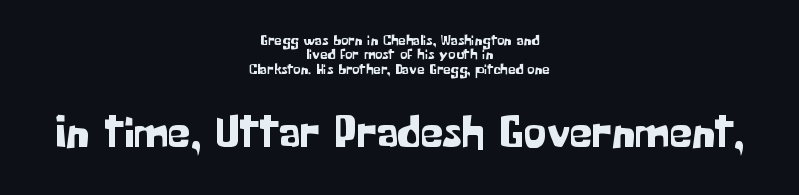
Q: Is the text italic (slanted)? A: No, it is upright.
Q: Is the typeface a serif or a sans-serif typeface? A: Sans-serif.
Q: Is the text underlined? A: No.
Q: How is the paragraph aligned? A: Centered.
Q: Is the spacing between letters normal or unusually wide? A: Normal.
Q: Is the spacing between lines tight, normal or loose? A: Tight.
Q: Which block of text is set in a larger size, the first (top) or the second (bottom)? A: The second (bottom) one.
Q: Width (condensed, normal, or wide)? A: Normal.
Q: Stroke contrast? A: Low.
Q: x-height? A: Medium.
Q: Monospaced? A: No.
